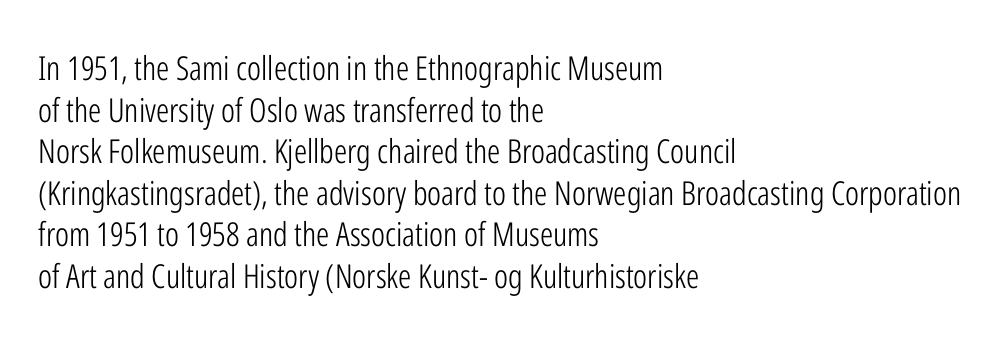
{"serif": "no", "italic": "no", "bold": "no", "weight": "light", "width": "condensed", "stroke_contrast": "low", "x_height": "medium", "monospaced": "no", "underline": "no", "align": "left", "line_spacing": "normal", "line_spacing_ratio": 1.26, "letter_spacing": "normal", "letter_spacing_em": 0.0, "glyph_px": 33}
